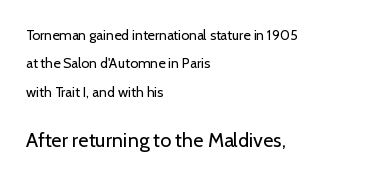
Q: Is the text bold? A: No.
Q: Is the text italic (slanted)? A: No, it is upright.
Q: Is the text underlined? A: No.
Q: How is the paragraph aligned? A: Left-aligned.
Q: Is the spacing between letters normal or unusually wide? A: Normal.
Q: Is the spacing between lines tight, normal or loose? A: Loose.
Q: Which block of text is set in a larger size, the first (top) or the second (bottom)? A: The second (bottom) one.
